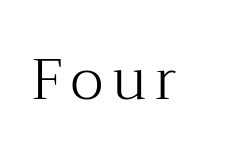
The typeface has the unassuming heft of standard copy or less. Is this a fixed-width face? No — the glyphs have proportional, varying widths. Letterform terminals end in serifs throughout the passage. If you drew a line through each stem, it would be perfectly vertical.
